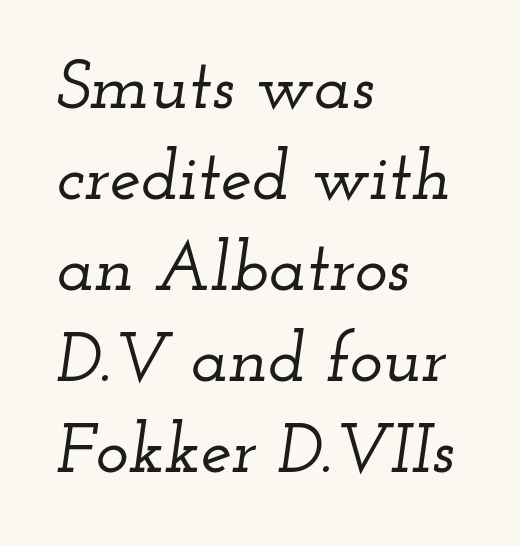
The image shows 70 px wide serif type, italic (leaning right); set left-aligned, normal line spacing (1.3x), normal letter spacing, not underlined; low stroke contrast and a small x-height.
